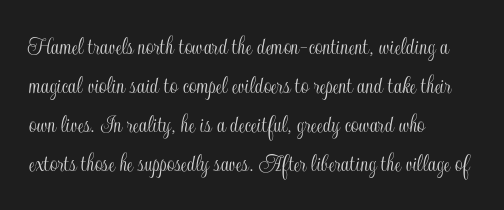
{"underline": "no", "align": "left", "line_spacing": "normal", "line_spacing_ratio": 1.44, "letter_spacing": "normal", "letter_spacing_em": 0.0, "glyph_px": 27}
